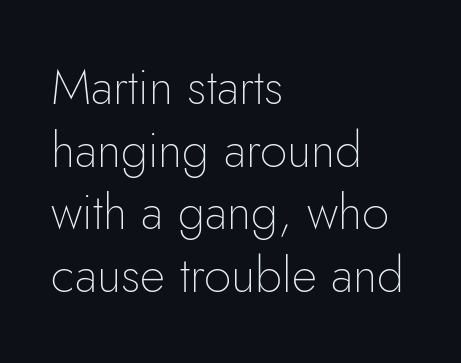
The image shows 49 px thin sans-serif type, upright; set left-aligned, normal line spacing (1.28x), normal letter spacing, not underlined; low stroke contrast and a small x-height.
